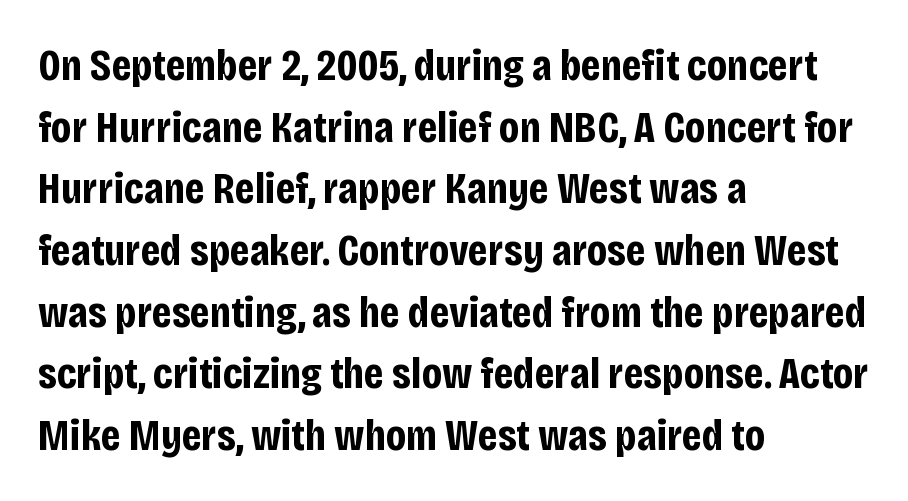
The image shows 45 px bold, condensed sans-serif type, upright; set left-aligned, normal line spacing (1.37x), normal letter spacing, not underlined; low stroke contrast and a large x-height.
